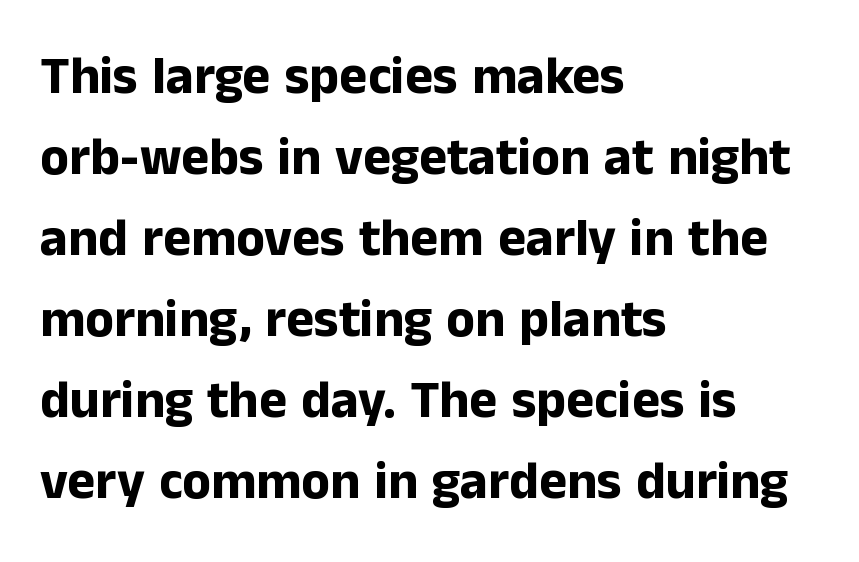
The image shows 53 px bold sans-serif type, upright; set left-aligned, normal line spacing (1.53x), normal letter spacing, not underlined; low stroke contrast and a medium x-height.
